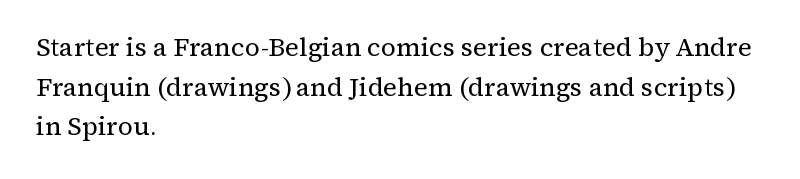
{"italic": "no", "bold": "no", "underline": "no", "align": "left", "line_spacing": "normal", "line_spacing_ratio": 1.52, "letter_spacing": "normal", "letter_spacing_em": 0.0, "glyph_px": 26}
